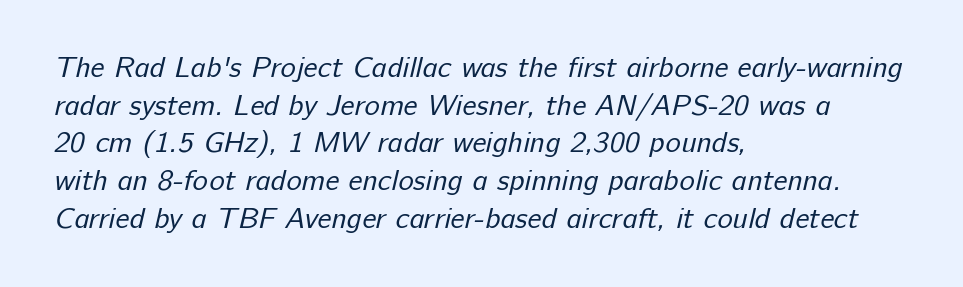
{"serif": "no", "bold": "no", "weight": "regular", "width": "normal", "stroke_contrast": "low", "x_height": "medium", "monospaced": "no", "underline": "no", "align": "left", "line_spacing": "normal", "line_spacing_ratio": 1.3, "letter_spacing": "normal", "letter_spacing_em": 0.0, "glyph_px": 29}
